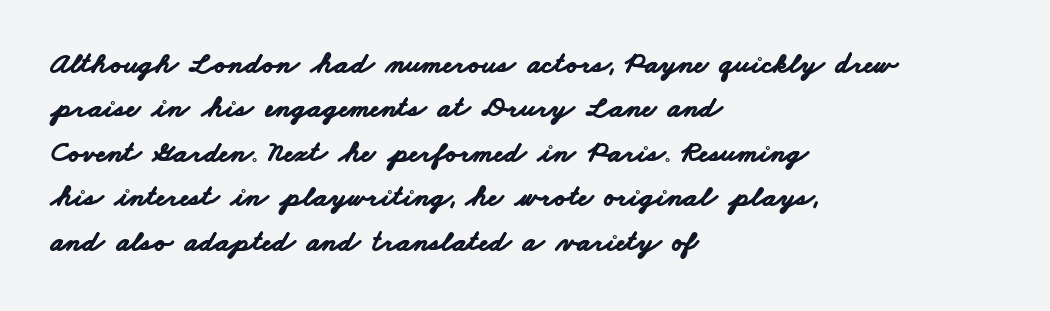
Q: Is the text bold? A: Yes.
Q: Is the typeface a serif or a sans-serif typeface? A: Sans-serif.
Q: Is the text underlined? A: No.
Q: How is the paragraph aligned? A: Left-aligned.
Q: Is the spacing between letters normal or unusually wide? A: Normal.
Q: Is the spacing between lines tight, normal or loose? A: Normal.
Q: Width (condensed, normal, or wide)? A: Wide.
Q: Stroke contrast? A: Low.
Q: x-height? A: Small.
Q: Monospaced? A: No.
